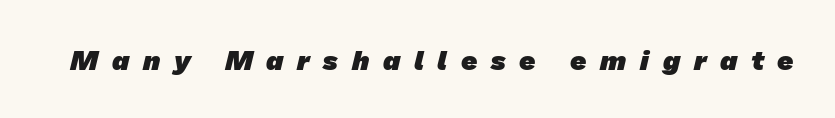
{"serif": "no", "bold": "yes", "weight": "heavy", "width": "normal", "stroke_contrast": "low", "x_height": "medium", "monospaced": "no", "underline": "no", "letter_spacing": "wide", "letter_spacing_em": 0.49, "glyph_px": 28}
